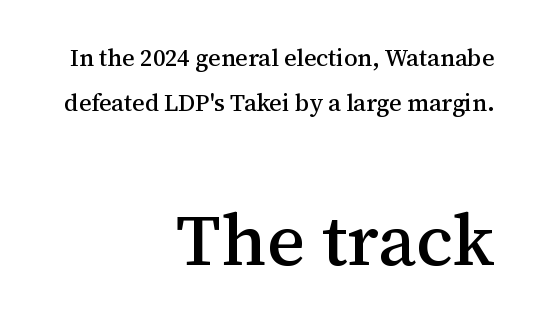
The image shows 73 px serif type, upright; set right-aligned, line spacing 1.87x, normal letter spacing, not underlined; the second (bottom) block is 3.04x larger; medium stroke contrast and a medium x-height.
